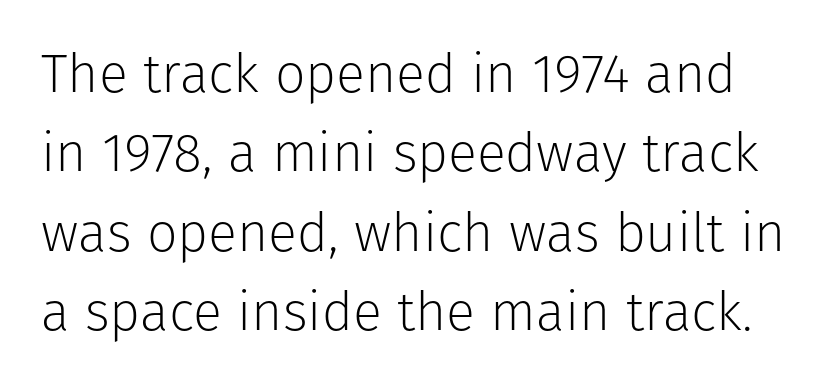
{"serif": "no", "italic": "no", "bold": "no", "weight": "light", "width": "normal", "stroke_contrast": "low", "x_height": "medium", "monospaced": "no", "underline": "no", "line_spacing": "normal", "line_spacing_ratio": 1.47, "letter_spacing": "normal", "letter_spacing_em": 0.0, "glyph_px": 54}
